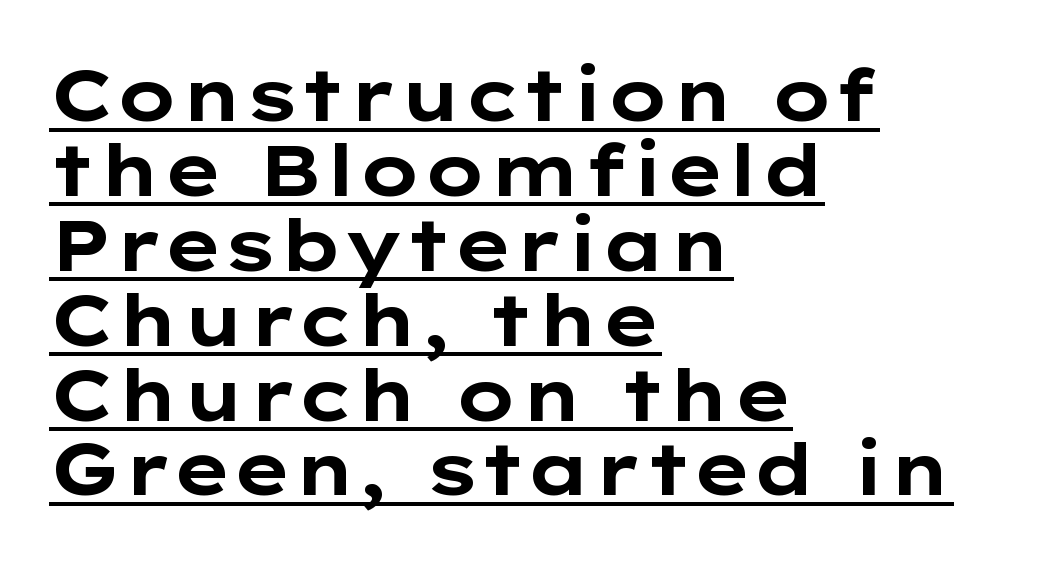
The image shows 72 px bold, wide sans-serif type, upright; set left-aligned, tight line spacing (1.04x), normal letter spacing, underlined; low stroke contrast and a medium x-height.
